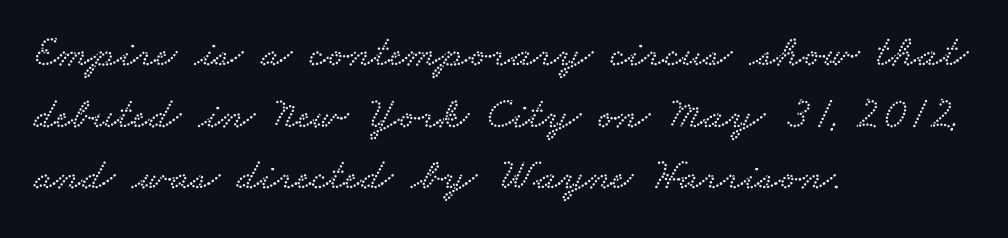
Q: Is the typeface a serif or a sans-serif typeface? A: Serif.
Q: Is the text underlined? A: No.
Q: How is the paragraph aligned? A: Left-aligned.
Q: Is the spacing between letters normal or unusually wide? A: Normal.
Q: Is the spacing between lines tight, normal or loose? A: Normal.
Q: Width (condensed, normal, or wide)? A: Wide.
Q: Stroke contrast? A: Low.
Q: x-height? A: Small.
Q: Monospaced? A: No.
